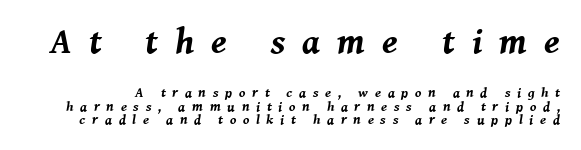
{"italic": "yes", "lean": "right", "slant_degrees": 8, "bold": "yes", "weight": "bold", "width": "normal", "stroke_contrast": "medium", "x_height": "medium", "monospaced": "no", "underline": "no", "line_spacing": "tight", "line_spacing_ratio": 0.96, "letter_spacing": "wide", "letter_spacing_em": 0.48, "larger_block": "first", "size_ratio": 2.57, "glyph_px": 36}
